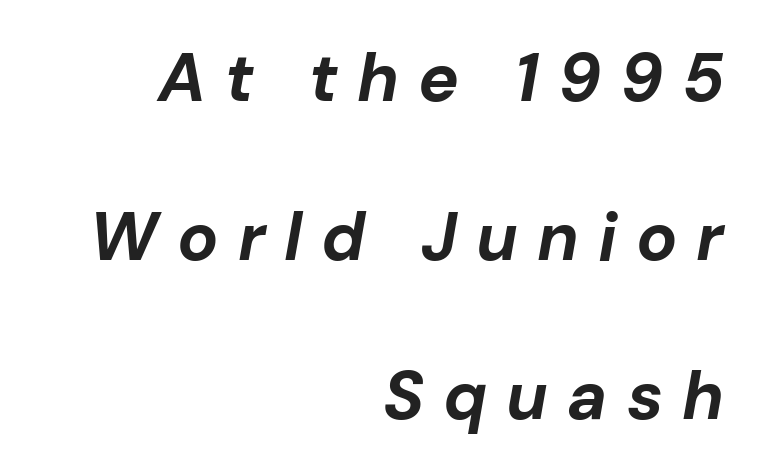
The image shows 68 px bold type, italic (leaning right); set right-aligned, loose line spacing (2.34x), unusually wide letter spacing (+0.28 em), not underlined; low stroke contrast and a medium x-height.
